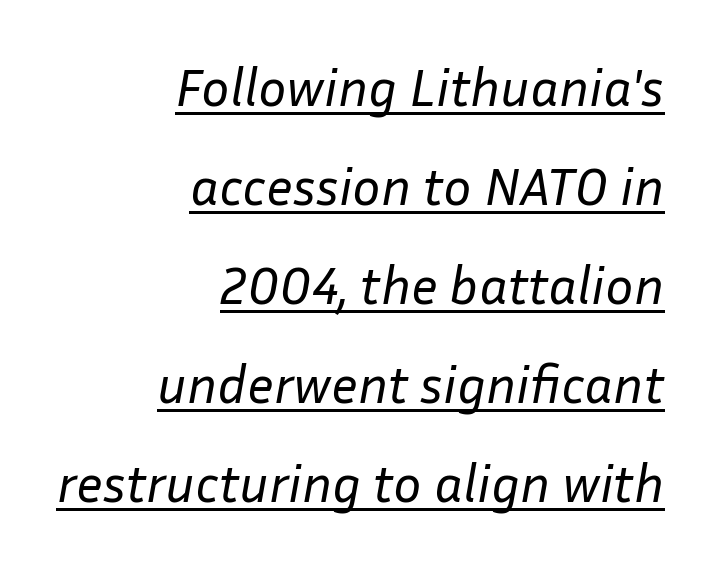
The image shows 53 px regular-weight type, italic (leaning right); set right-aligned, line spacing 1.87x, normal letter spacing, underlined; low stroke contrast and a medium x-height.
